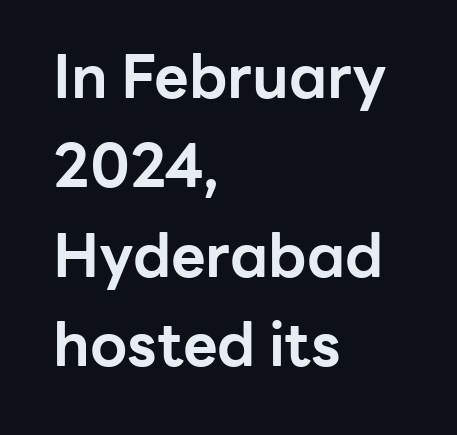
The image shows 60 px bold sans-serif type, upright; set left-aligned, normal line spacing (1.49x), normal letter spacing, not underlined; low stroke contrast and a medium x-height.
